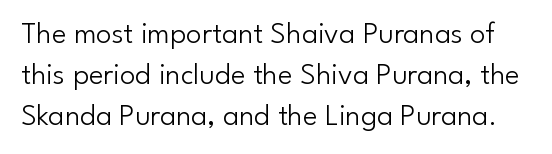
Upright lettering throughout. Stems here are at most as thick as an everyday book face. Type without underlining. Caption: standard tracking, unaltered. You could not count columns in this text — the font is proportionally spaced. Note: no serifs on the glyphs.
